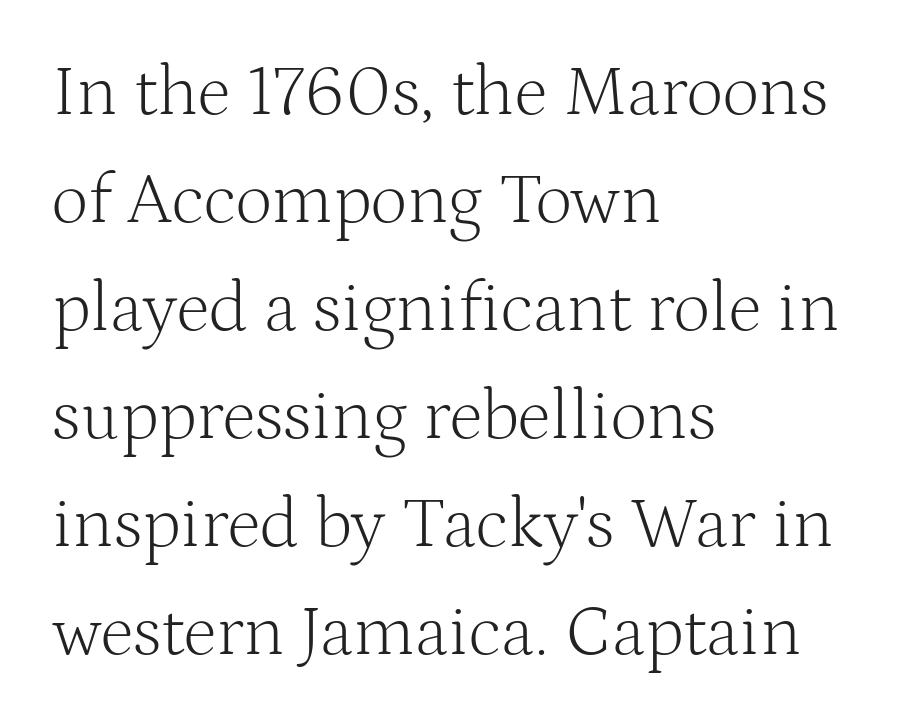
{"serif": "yes", "italic": "no", "bold": "no", "weight": "light", "width": "normal", "stroke_contrast": "medium", "x_height": "medium", "monospaced": "no", "underline": "no", "align": "left", "line_spacing": "normal", "line_spacing_ratio": 1.5, "letter_spacing": "normal", "letter_spacing_em": 0.0, "glyph_px": 72}
